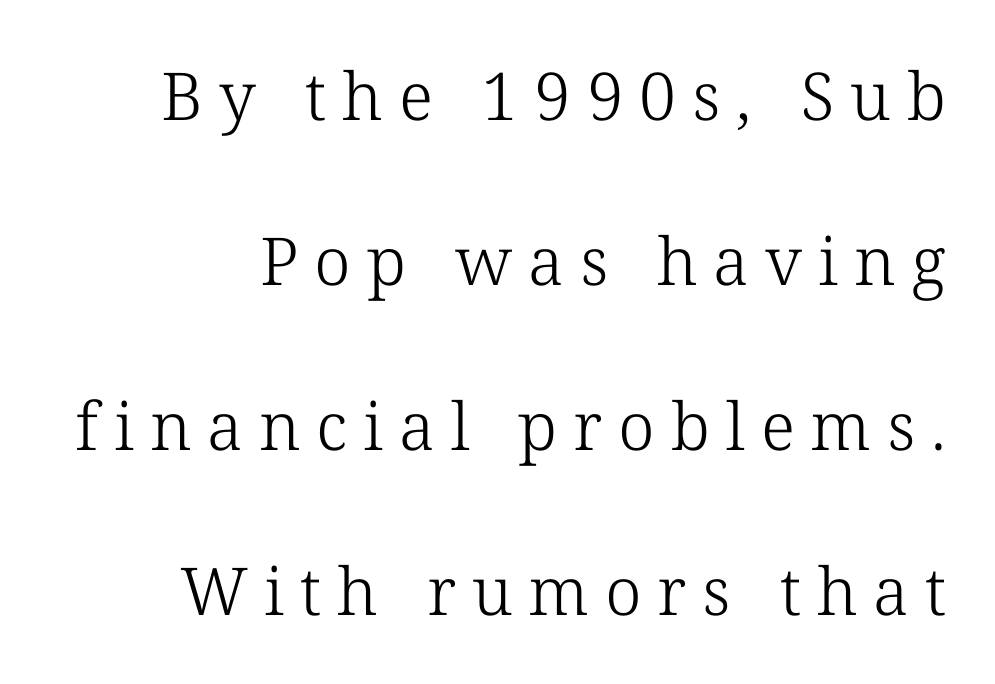
The space directly below the letters is spotless. These lines are rendered in a variable-pitch font. The space between consecutive lines is lavish. Each stroke keeps to a modest, everyday thickness or less.
